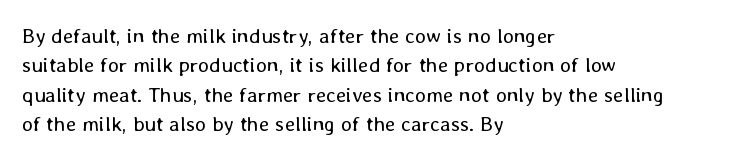
{"italic": "no", "bold": "no", "underline": "no", "align": "left", "line_spacing": "normal", "line_spacing_ratio": 1.4, "letter_spacing": "normal", "letter_spacing_em": 0.0, "glyph_px": 21}
